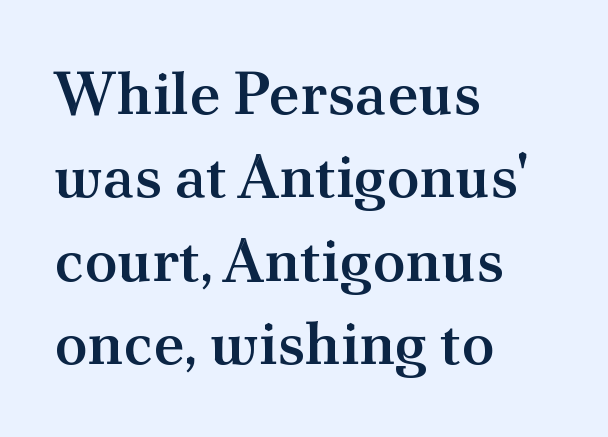
{"serif": "yes", "italic": "no", "bold": "semi", "weight": "semibold", "width": "normal", "stroke_contrast": "medium", "x_height": "small", "monospaced": "no", "underline": "no", "align": "left", "line_spacing": "normal", "line_spacing_ratio": 1.39, "letter_spacing": "normal", "letter_spacing_em": 0.0, "glyph_px": 60}
